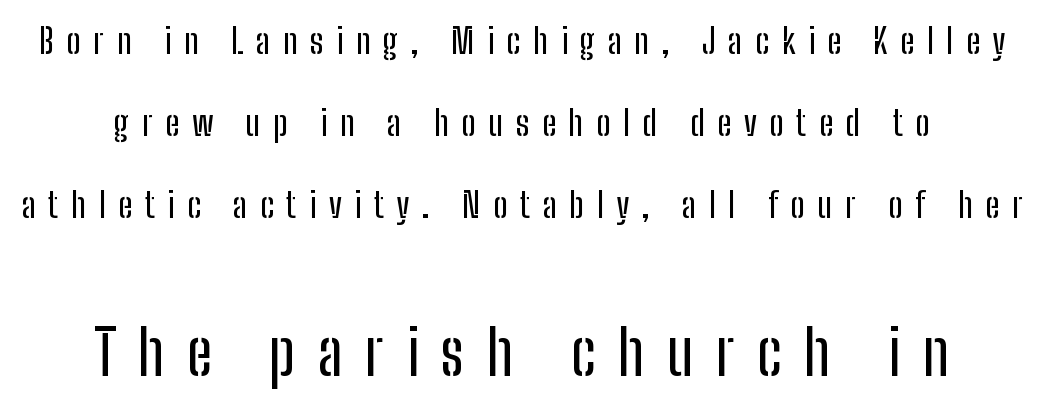
The image shows 62 px condensed sans-serif type, upright; set loose line spacing (2.35x), unusually wide letter spacing (+0.36 em), not underlined; the second (bottom) block is 1.77x larger; low stroke contrast and a medium x-height.
